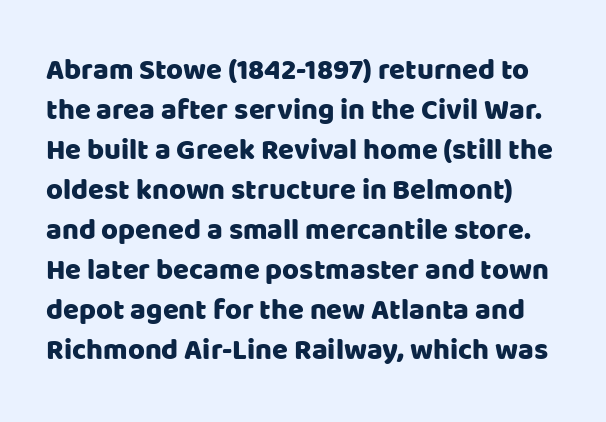
The image shows 29 px sans-serif type, upright; set normal line spacing (1.38x), normal letter spacing, not underlined; low stroke contrast and a large x-height.
